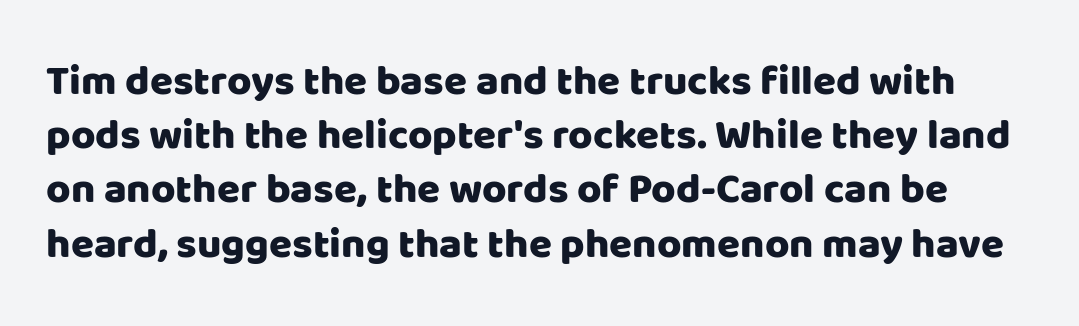
{"serif": "no", "italic": "no", "width": "normal", "stroke_contrast": "low", "x_height": "large", "monospaced": "no", "underline": "no", "line_spacing": "normal", "line_spacing_ratio": 1.29, "letter_spacing": "normal", "letter_spacing_em": 0.0, "glyph_px": 42}
